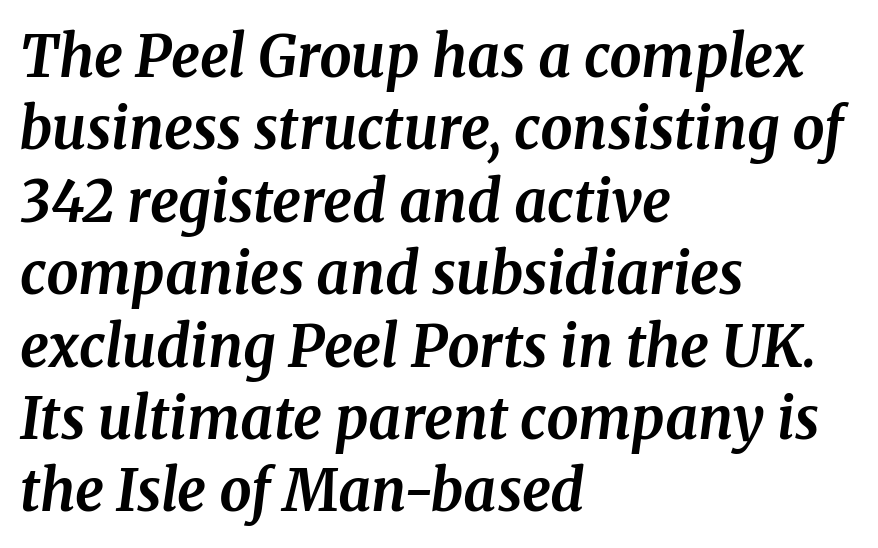
{"serif": "yes", "italic": "yes", "lean": "right", "slant_degrees": 8, "bold": "yes", "weight": "bold", "width": "normal", "stroke_contrast": "medium", "x_height": "medium", "monospaced": "no", "underline": "no", "align": "left", "line_spacing": "normal", "line_spacing_ratio": 1.27, "letter_spacing": "normal", "letter_spacing_em": 0.0, "glyph_px": 57}
